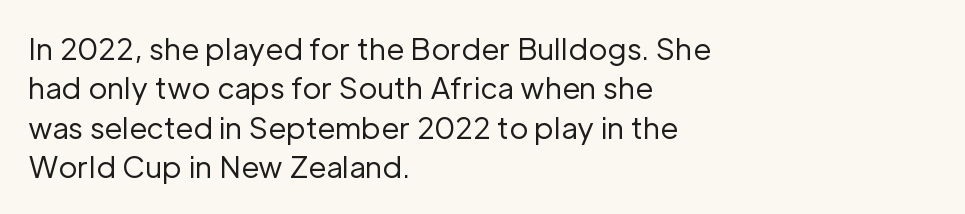
Q: Is the text bold? A: No.
Q: Is the text italic (slanted)? A: No, it is upright.
Q: Is the typeface a serif or a sans-serif typeface? A: Sans-serif.
Q: Is the text underlined? A: No.
Q: How is the paragraph aligned? A: Left-aligned.
Q: Is the spacing between letters normal or unusually wide? A: Normal.
Q: Is the spacing between lines tight, normal or loose? A: Normal.
Q: Width (condensed, normal, or wide)? A: Normal.
Q: Stroke contrast? A: Low.
Q: x-height? A: Medium.
Q: Monospaced? A: No.
